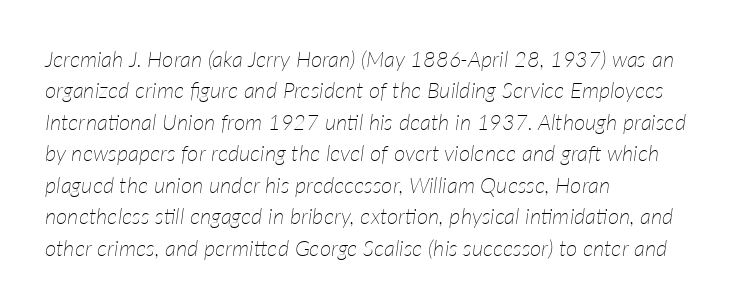
{"italic": "yes", "lean": "right", "slant_degrees": 7, "bold": "no", "underline": "no", "align": "left", "line_spacing": "normal", "line_spacing_ratio": 1.43, "letter_spacing": "normal", "letter_spacing_em": 0.0, "glyph_px": 22}
